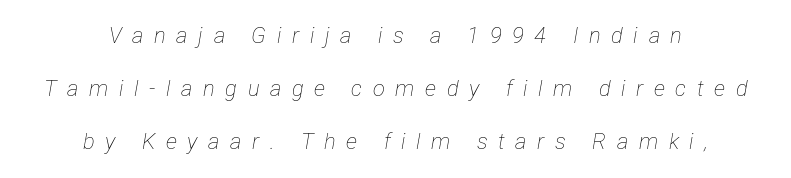
{"italic": "yes", "lean": "right", "slant_degrees": 12, "bold": "no", "underline": "no", "align": "center", "line_spacing": "loose", "line_spacing_ratio": 2.42, "letter_spacing": "wide", "letter_spacing_em": 0.48, "glyph_px": 22}
